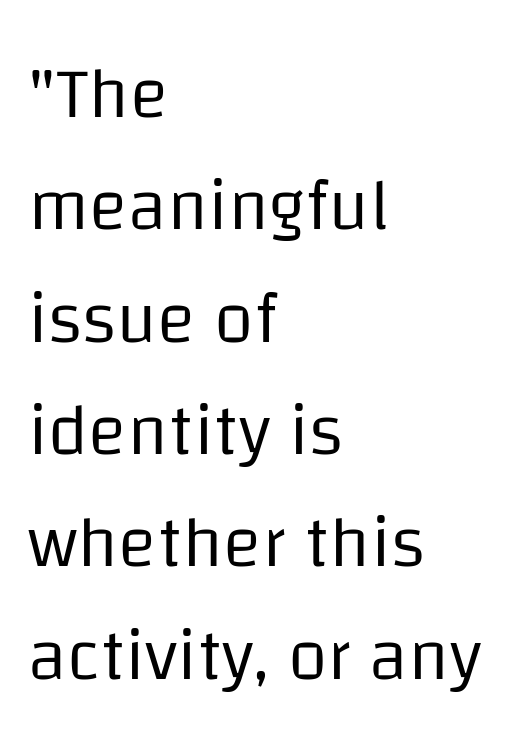
The image shows 72 px regular-weight sans-serif type, upright; set left-aligned, normal line spacing (1.56x), normal letter spacing, not underlined; low stroke contrast and a large x-height.
